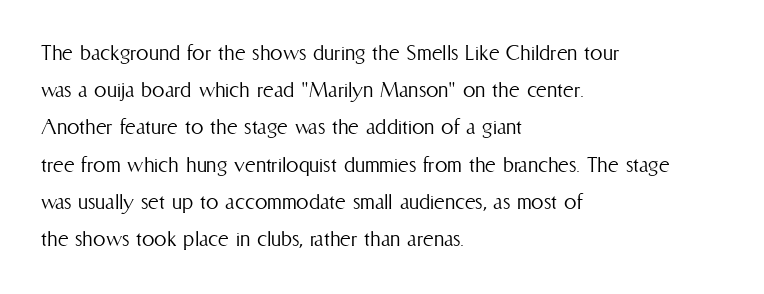
{"italic": "no", "bold": "no", "underline": "no", "align": "left", "line_spacing": "normal", "line_spacing_ratio": 1.49, "letter_spacing": "normal", "letter_spacing_em": 0.0, "glyph_px": 25}
